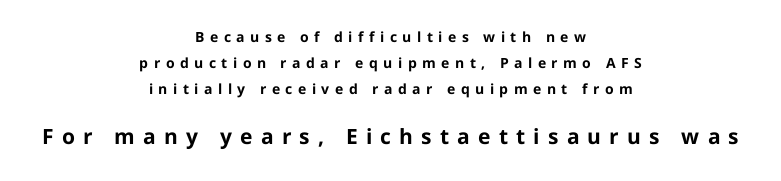
{"italic": "no", "bold": "yes", "underline": "no", "align": "center", "line_spacing_ratio": 1.86, "letter_spacing": "wide", "letter_spacing_em": 0.39, "larger_block": "second", "size_ratio": 1.5, "glyph_px": 21}
